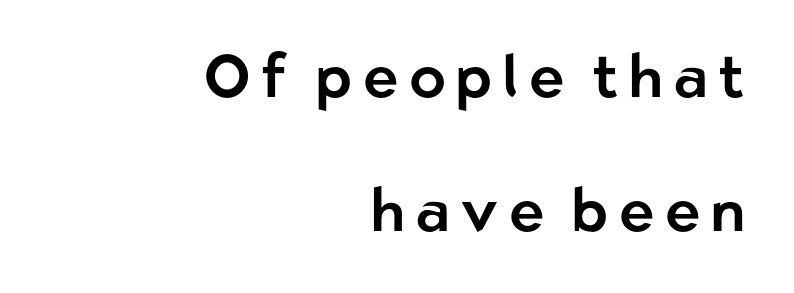
The image shows 60 px sans-serif type, upright; set right-aligned, loose line spacing (2.24x), not underlined; low stroke contrast and a medium x-height.
